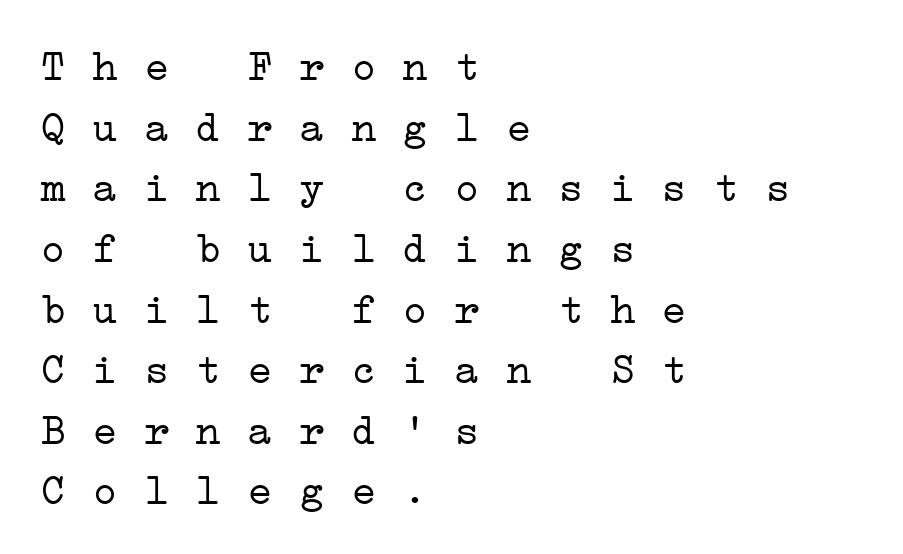
{"serif": "yes", "bold": "no", "weight": "light", "width": "wide", "stroke_contrast": "low", "x_height": "medium", "monospaced": "yes", "underline": "no", "align": "left", "line_spacing": "normal", "line_spacing_ratio": 1.41, "letter_spacing": "normal", "letter_spacing_em": 0.0, "glyph_px": 43}
